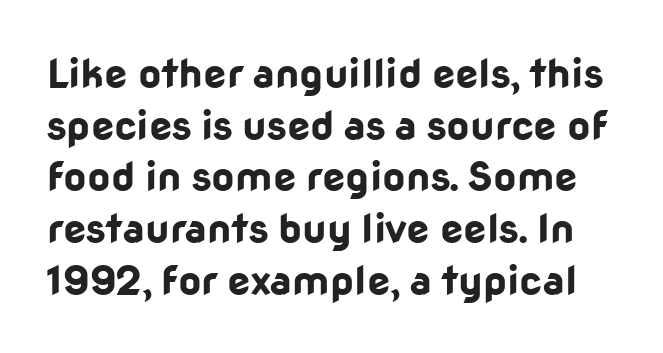
The image shows 41 px bold sans-serif type, upright; set normal line spacing (1.26x), normal letter spacing, not underlined; low stroke contrast and a medium x-height.
